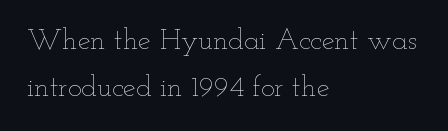
The image shows 29 px thin, wide type, upright; set left-aligned, normal line spacing (1.61x), normal letter spacing, not underlined; low stroke contrast and a small x-height.
